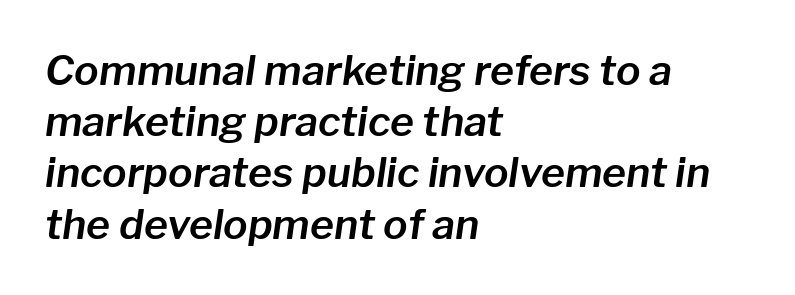
Q: Is the text italic (slanted)? A: Yes, it leans right by about 8 degrees.
Q: Is the text underlined? A: No.
Q: How is the paragraph aligned? A: Left-aligned.
Q: Is the spacing between letters normal or unusually wide? A: Normal.
Q: Is the spacing between lines tight, normal or loose? A: Normal.
Q: Width (condensed, normal, or wide)? A: Normal.
Q: Stroke contrast? A: Low.
Q: x-height? A: Medium.
Q: Monospaced? A: No.
